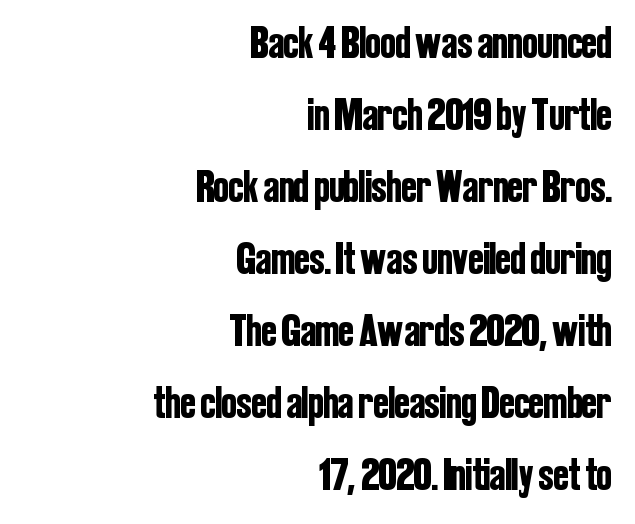
The image shows 45 px condensed sans-serif type, upright; set right-aligned, normal line spacing (1.6x), normal letter spacing, not underlined; low stroke contrast and a medium x-height.
